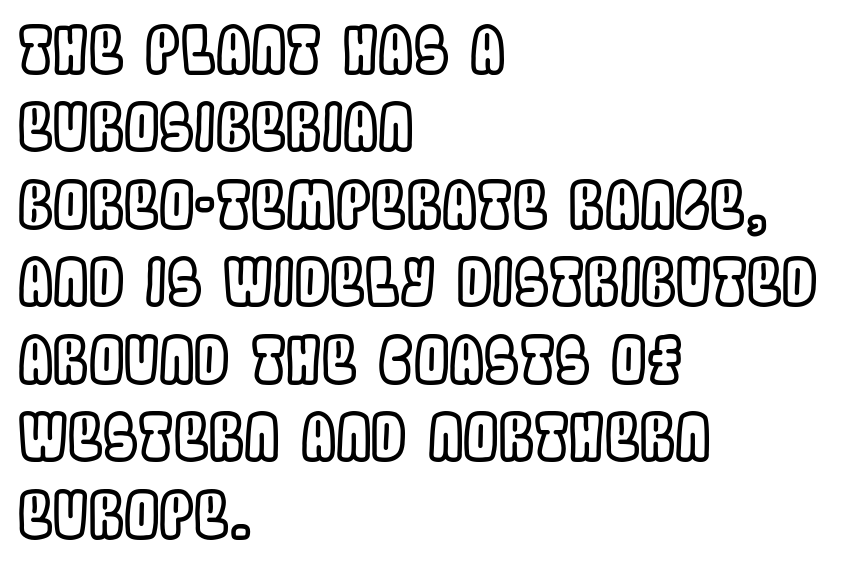
The letterforms sit shoulder to shoulder at normal distance. The ragged edge is on the right, which tells us the setting is flush left. Quick note: not italic, upright. Any mark beneath the type? The region is blank.
